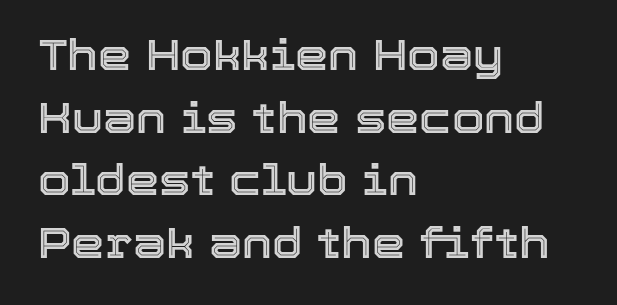
{"italic": "no", "width": "normal", "x_height": "medium", "monospaced": "no", "underline": "no", "align": "left", "line_spacing": "normal", "line_spacing_ratio": 1.49, "letter_spacing": "normal", "letter_spacing_em": 0.0, "glyph_px": 42}
